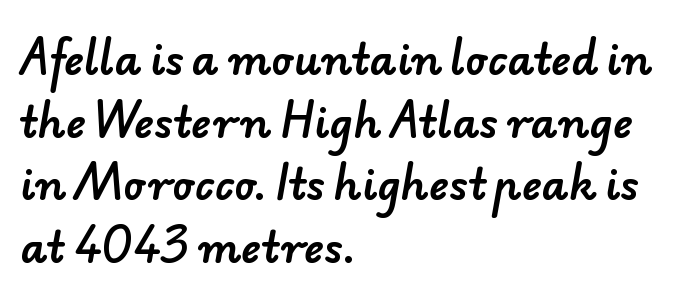
Q: Is the typeface a serif or a sans-serif typeface? A: Sans-serif.
Q: Is the text underlined? A: No.
Q: How is the paragraph aligned? A: Left-aligned.
Q: Is the spacing between letters normal or unusually wide? A: Normal.
Q: Is the spacing between lines tight, normal or loose? A: Normal.
Q: Width (condensed, normal, or wide)? A: Normal.
Q: Stroke contrast? A: Low.
Q: x-height? A: Small.
Q: Monospaced? A: No.
